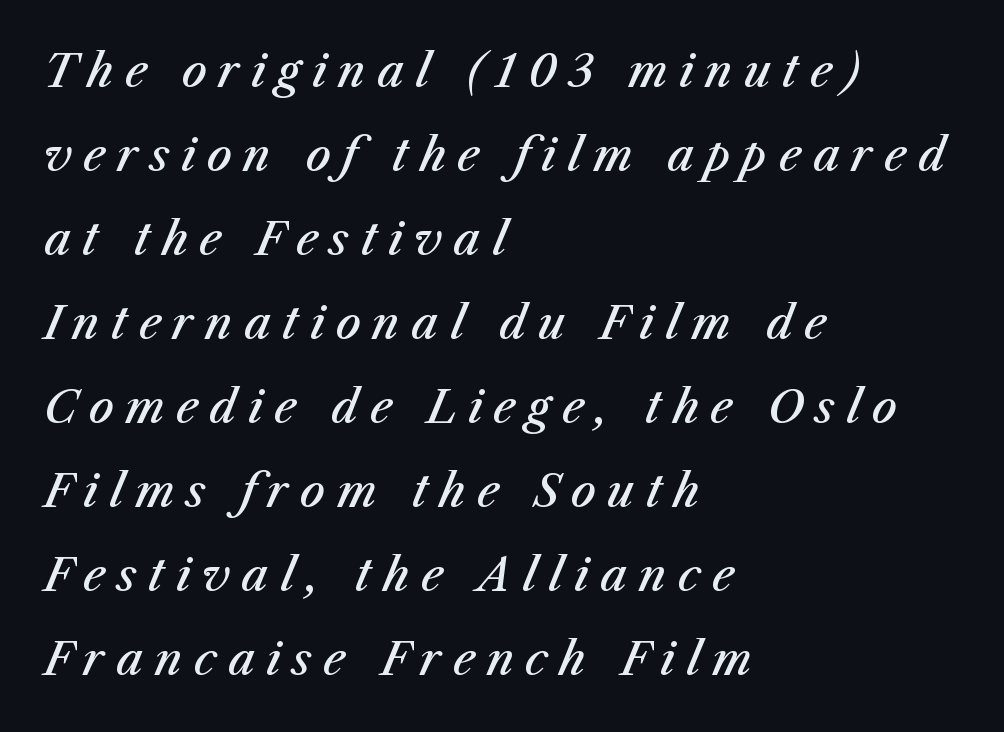
The image shows 44 px semibold type, italic (leaning right); set left-aligned, loose line spacing (1.91x), unusually wide letter spacing (+0.26 em), not underlined; medium stroke contrast and a medium x-height.
